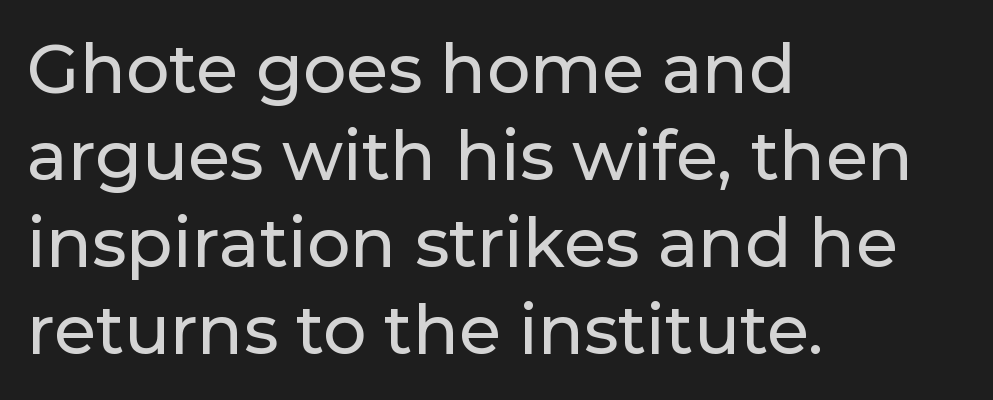
Q: Is the text italic (slanted)? A: No, it is upright.
Q: Is the typeface a serif or a sans-serif typeface? A: Sans-serif.
Q: Is the text underlined? A: No.
Q: How is the paragraph aligned? A: Left-aligned.
Q: Is the spacing between letters normal or unusually wide? A: Normal.
Q: Is the spacing between lines tight, normal or loose? A: Normal.
Q: Width (condensed, normal, or wide)? A: Normal.
Q: Stroke contrast? A: Low.
Q: x-height? A: Medium.
Q: Monospaced? A: No.
